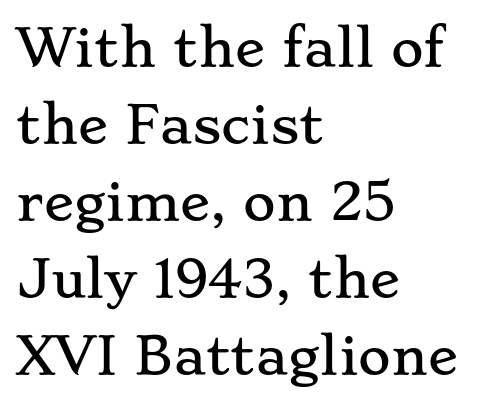
Each new line begins a customary step beneath the previous one. Only glyphs here, with clear space below each row. Proportional: the letters do not fall into vertical columns. The letterforms sit shoulder to shoulder at normal distance. Nope, not italic — everything's standing straight.
